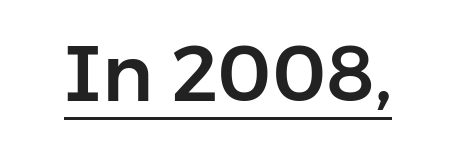
The image shows 77 px sans-serif type, upright; set normal letter spacing, underlined; low stroke contrast and a medium x-height.
